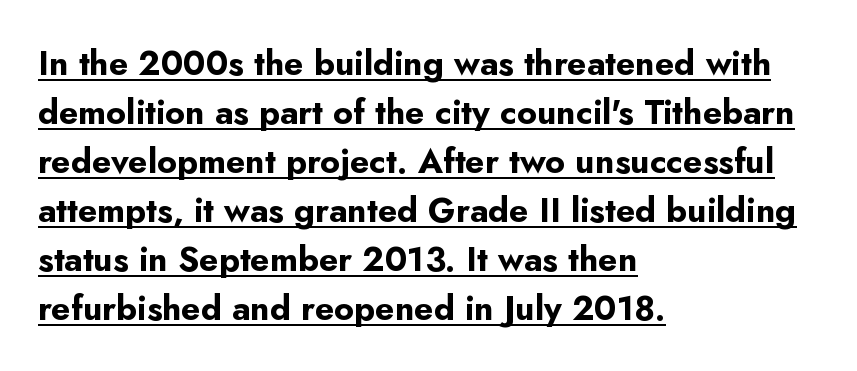
Q: Is the text bold? A: Yes.
Q: Is the text italic (slanted)? A: No, it is upright.
Q: Is the typeface a serif or a sans-serif typeface? A: Sans-serif.
Q: Is the text underlined? A: Yes.
Q: How is the paragraph aligned? A: Left-aligned.
Q: Is the spacing between letters normal or unusually wide? A: Normal.
Q: Is the spacing between lines tight, normal or loose? A: Normal.
Q: Width (condensed, normal, or wide)? A: Normal.
Q: Stroke contrast? A: Low.
Q: x-height? A: Small.
Q: Monospaced? A: No.
